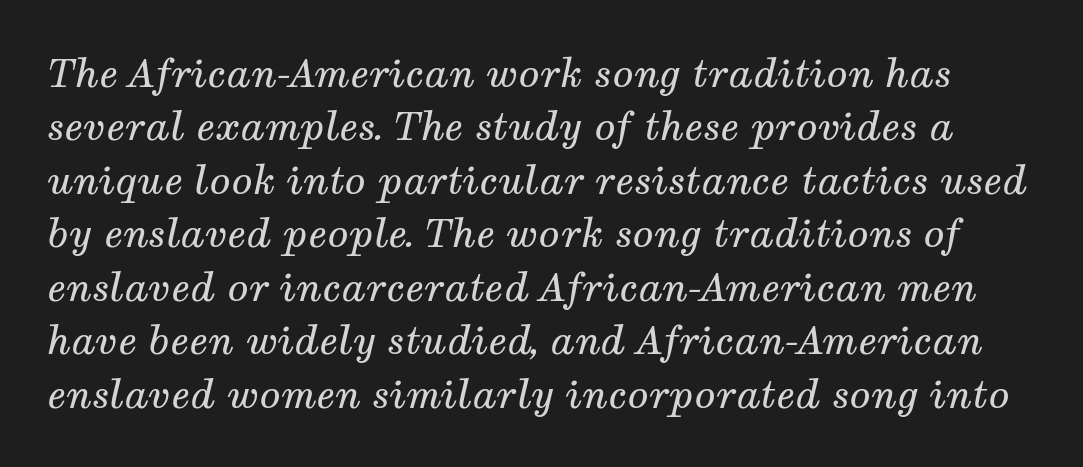
Q: Is the text bold? A: No.
Q: Is the text italic (slanted)? A: Yes, it leans right by about 12 degrees.
Q: Is the typeface a serif or a sans-serif typeface? A: Serif.
Q: Is the text underlined? A: No.
Q: Is the spacing between letters normal or unusually wide? A: Normal.
Q: Is the spacing between lines tight, normal or loose? A: Normal.
Q: Width (condensed, normal, or wide)? A: Normal.
Q: Stroke contrast? A: Medium.
Q: x-height? A: Medium.
Q: Monospaced? A: No.
